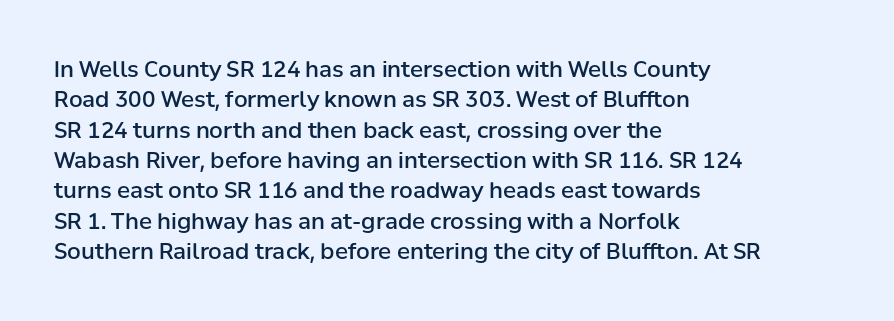
The image shows 22 px text type, upright; set left-aligned, normal line spacing (1.38x), normal letter spacing, not underlined.
